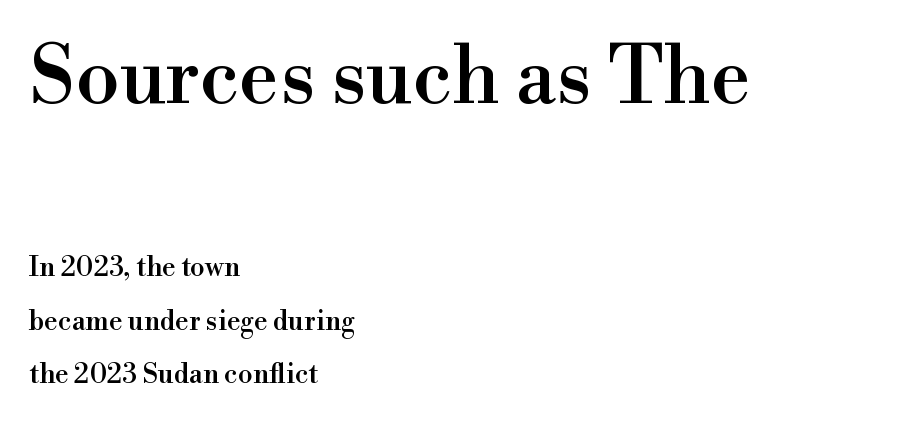
Line beginnings align vertically; line endings do not. Honestly, the letter spacing is just normal — you wouldn't notice it. The axis of the letterforms is exactly vertical. Character size in the leading block exceeds that of the trailing block. Quick note: interline space is abundant. A typesetter would call this proportional, since set widths differ per character.
